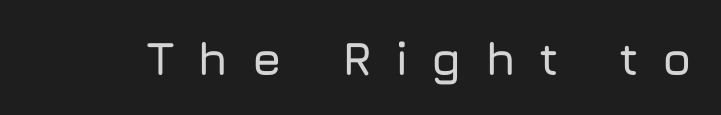
Short note: letters widely spaced. Do the letters lean? They stand straight. Each letter's strokes conclude bluntly, with no projecting serifs. The baseline area is clear. The face used here is proportionally spaced, like ordinary book or web type.
